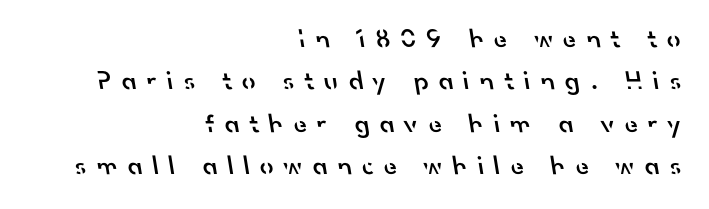
Q: Is the text bold? A: Semi-bold.
Q: Is the text underlined? A: No.
Q: How is the paragraph aligned? A: Right-aligned.
Q: Is the spacing between letters normal or unusually wide? A: Unusually wide.
Q: Is the spacing between lines tight, normal or loose? A: Normal.
